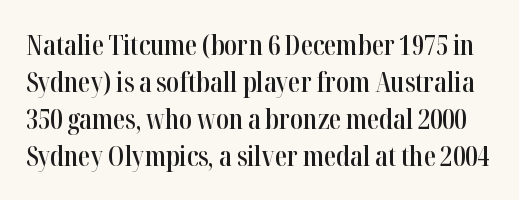
{"italic": "no", "bold": "semi", "underline": "no", "line_spacing": "normal", "line_spacing_ratio": 1.37, "letter_spacing": "normal", "letter_spacing_em": 0.0, "glyph_px": 27}
